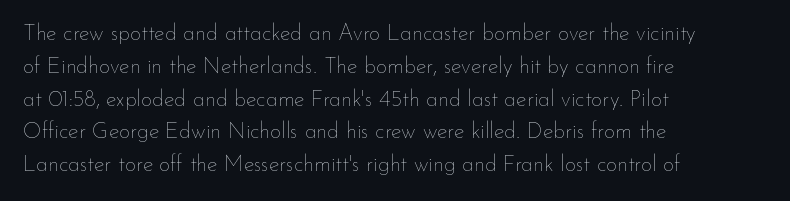
{"italic": "no", "bold": "no", "underline": "no", "align": "left", "line_spacing": "normal", "line_spacing_ratio": 1.49, "letter_spacing": "normal", "letter_spacing_em": 0.0, "glyph_px": 22}
